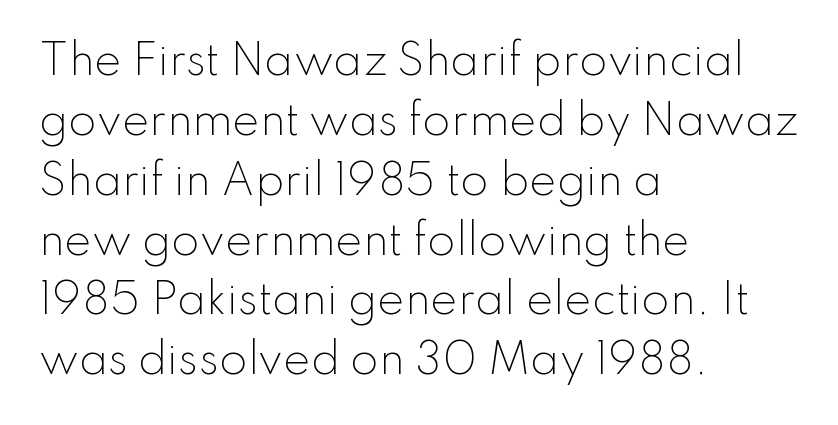
The image shows 41 px light sans-serif type, upright; set left-aligned, normal line spacing (1.46x), normal letter spacing, not underlined; low stroke contrast and a small x-height.
